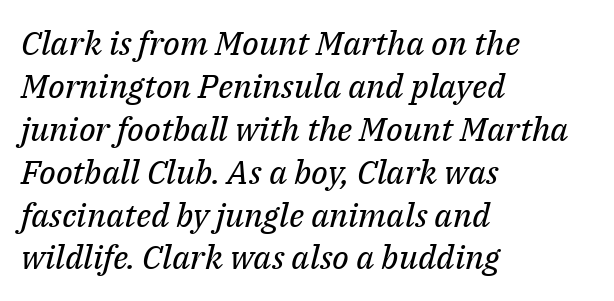
Q: Is the text bold? A: No.
Q: Is the text italic (slanted)? A: Yes, it leans right by about 14 degrees.
Q: Is the typeface a serif or a sans-serif typeface? A: Serif.
Q: Is the text underlined? A: No.
Q: How is the paragraph aligned? A: Left-aligned.
Q: Is the spacing between letters normal or unusually wide? A: Normal.
Q: Is the spacing between lines tight, normal or loose? A: Normal.
Q: Width (condensed, normal, or wide)? A: Normal.
Q: Stroke contrast? A: Medium.
Q: x-height? A: Medium.
Q: Monospaced? A: No.
